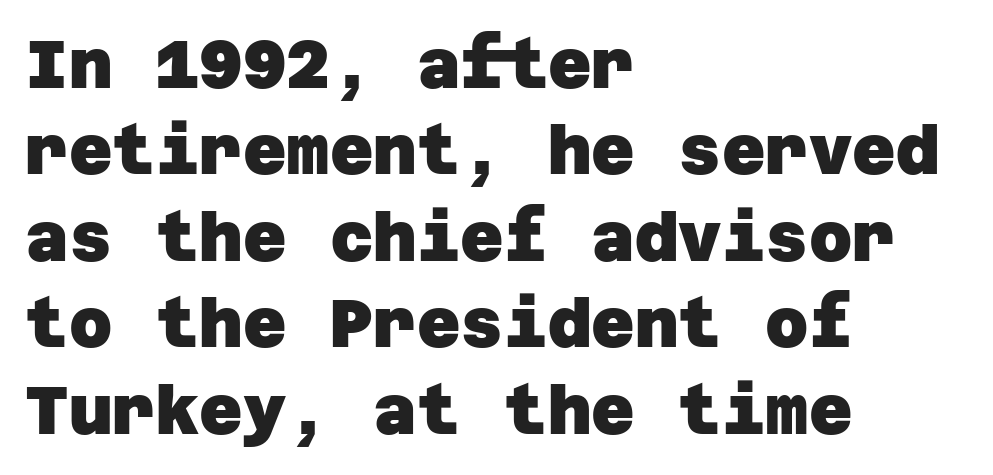
Check under the words: just untouched page. Characters follow at the spacing the type designer built in. Heft: maximum for text — a bold. Alignment: flush left. A normal amount of white space separates one row of letters from the next.
